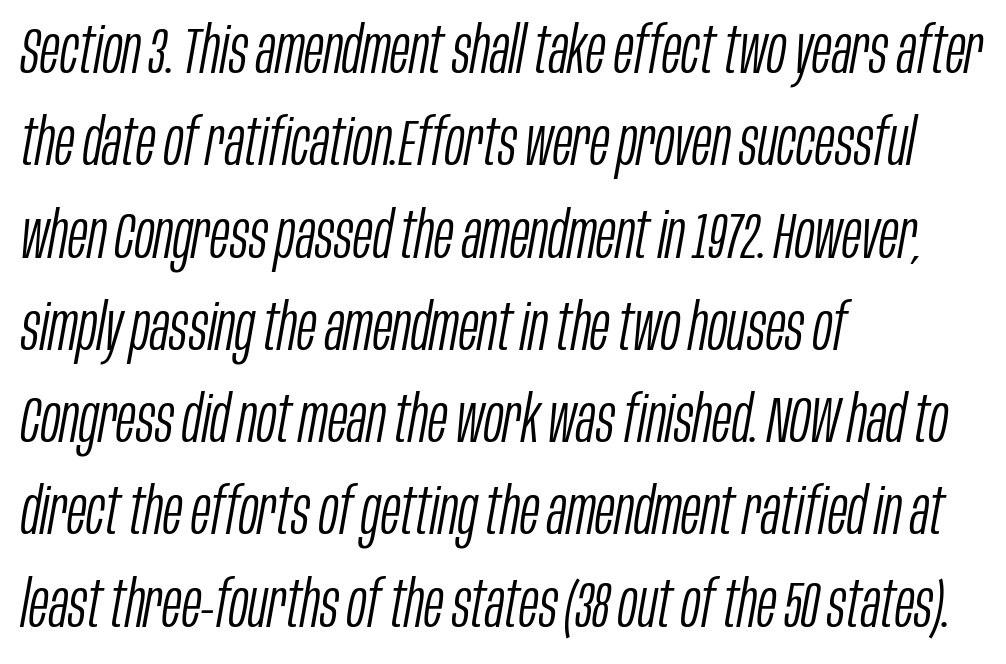
The image shows 65 px light, condensed type, italic (leaning right); set left-aligned, normal line spacing (1.42x), normal letter spacing, not underlined; low stroke contrast and a large x-height.
